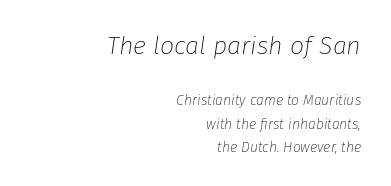
The typography opts for an oblique posture over an upright one. This block has exactly the height ordinary leading produces. Is this a heavy cut? Hardly; it is regular or lighter. The letters sit at their default tracking, neither squeezed nor spread. Reading top to bottom, the characters get smaller at the block break.
